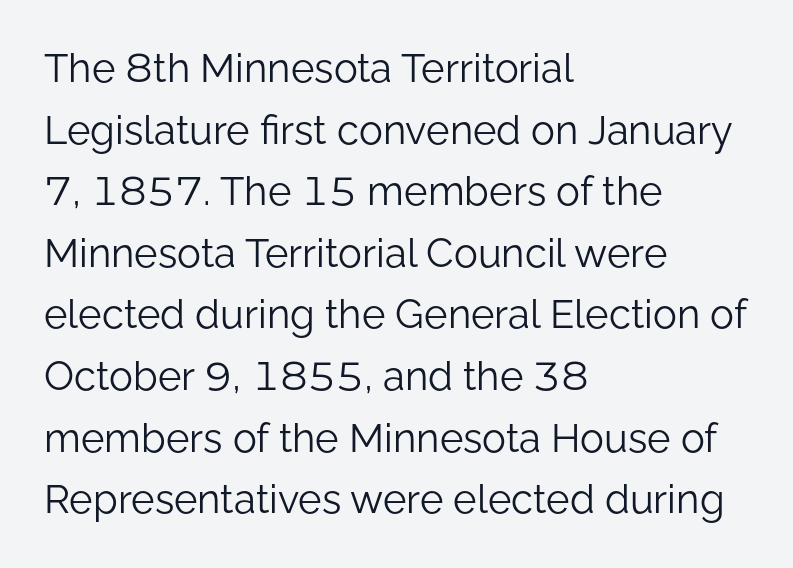
Q: Is the text bold? A: No.
Q: Is the text italic (slanted)? A: No, it is upright.
Q: Is the typeface a serif or a sans-serif typeface? A: Sans-serif.
Q: Is the text underlined? A: No.
Q: How is the paragraph aligned? A: Left-aligned.
Q: Is the spacing between letters normal or unusually wide? A: Normal.
Q: Is the spacing between lines tight, normal or loose? A: Normal.
Q: Width (condensed, normal, or wide)? A: Normal.
Q: Stroke contrast? A: Low.
Q: x-height? A: Medium.
Q: Monospaced? A: No.
